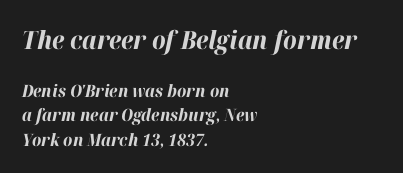
{"italic": "yes", "lean": "right", "slant_degrees": 12, "bold": "yes", "underline": "no", "align": "left", "line_spacing": "normal", "line_spacing_ratio": 1.44, "letter_spacing": "normal", "letter_spacing_em": 0.0, "larger_block": "first", "size_ratio": 1.47, "glyph_px": 25}
